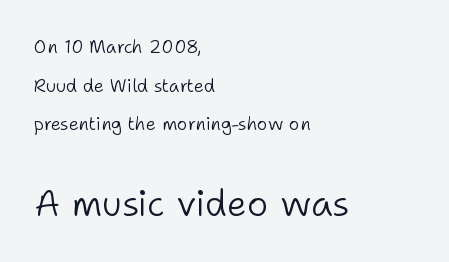
Is this a fixed-width face? No — the glyphs have proportional, varying widths. The specimen omits any rule beneath the text block's lines. Between one letter and the next there's only the usual sliver of space. No heavy texture on the line: the type isn't bold. Top chunk: small. Bottom chunk: large. If you drew a line through each stem, it would be perfectly vertical.
